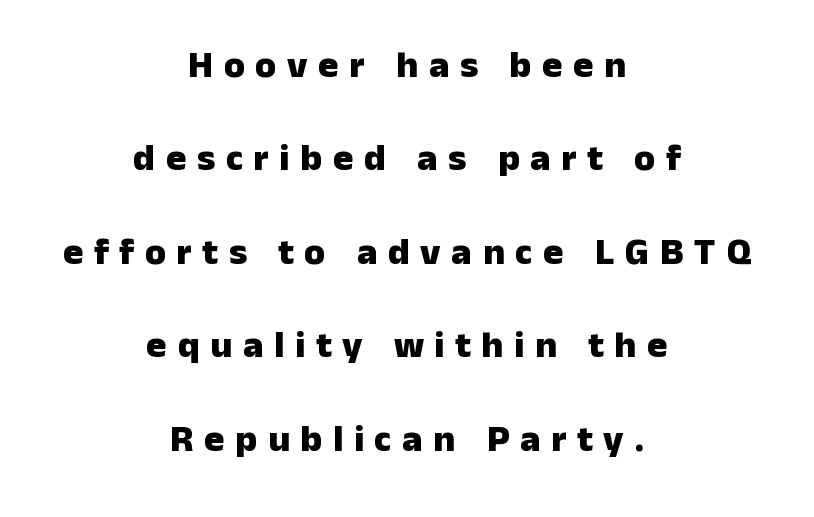
{"serif": "no", "italic": "no", "bold": "yes", "weight": "heavy", "width": "normal", "stroke_contrast": "low", "x_height": "medium", "monospaced": "no", "underline": "no", "align": "center", "line_spacing": "loose", "line_spacing_ratio": 2.46, "letter_spacing": "wide", "letter_spacing_em": 0.28, "glyph_px": 38}
